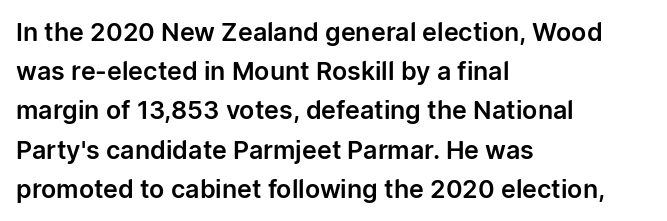
The image shows 25 px text type, upright; set left-aligned, normal line spacing (1.57x), normal letter spacing, not underlined.
